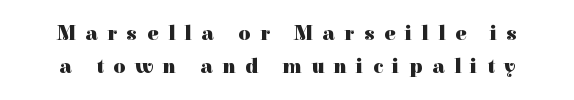
Q: Is the text bold? A: Yes.
Q: Is the text italic (slanted)? A: No, it is upright.
Q: Is the text underlined? A: No.
Q: Is the spacing between letters normal or unusually wide? A: Unusually wide.
Q: Is the spacing between lines tight, normal or loose? A: Normal.
